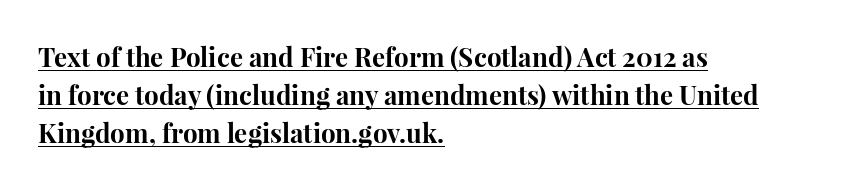
Q: Is the text bold? A: Yes.
Q: Is the text italic (slanted)? A: No, it is upright.
Q: Is the text underlined? A: Yes.
Q: How is the paragraph aligned? A: Left-aligned.
Q: Is the spacing between letters normal or unusually wide? A: Normal.
Q: Is the spacing between lines tight, normal or loose? A: Normal.
